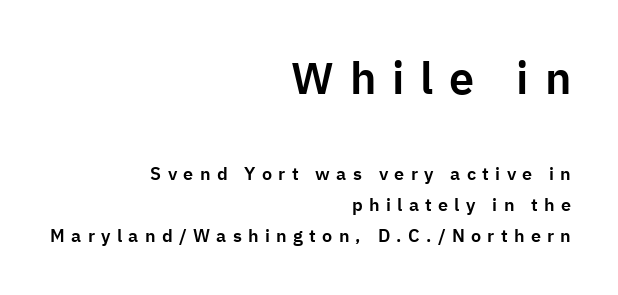
Q: Is the text italic (slanted)? A: No, it is upright.
Q: Is the typeface a serif or a sans-serif typeface? A: Sans-serif.
Q: Is the text underlined? A: No.
Q: How is the paragraph aligned? A: Right-aligned.
Q: Is the spacing between letters normal or unusually wide? A: Unusually wide.
Q: Which block of text is set in a larger size, the first (top) or the second (bottom)? A: The first (top) one.
Q: Width (condensed, normal, or wide)? A: Normal.
Q: Stroke contrast? A: Low.
Q: x-height? A: Medium.
Q: Monospaced? A: No.
